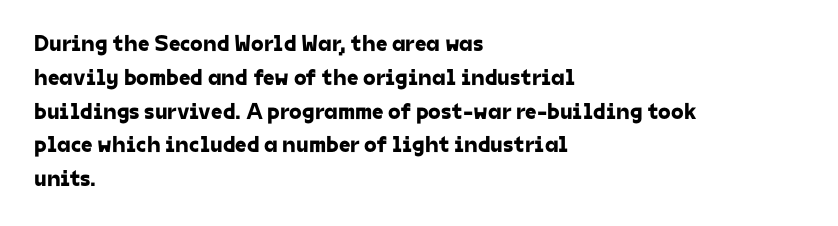
The image shows 23 px text type; set left-aligned, normal line spacing (1.47x), normal letter spacing, not underlined.
